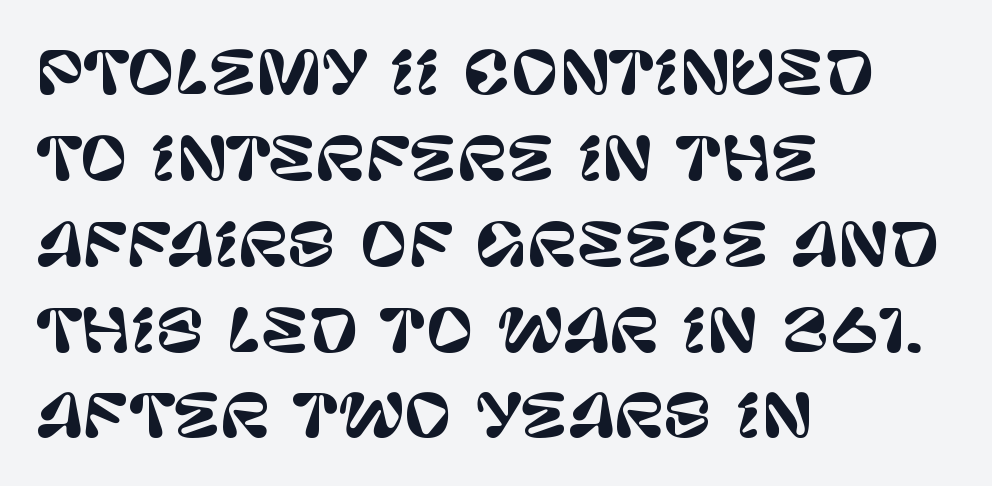
The image shows 58 px sans-serif type; set left-aligned, normal line spacing (1.48x), normal letter spacing, not underlined; low stroke contrast and a large x-height.
